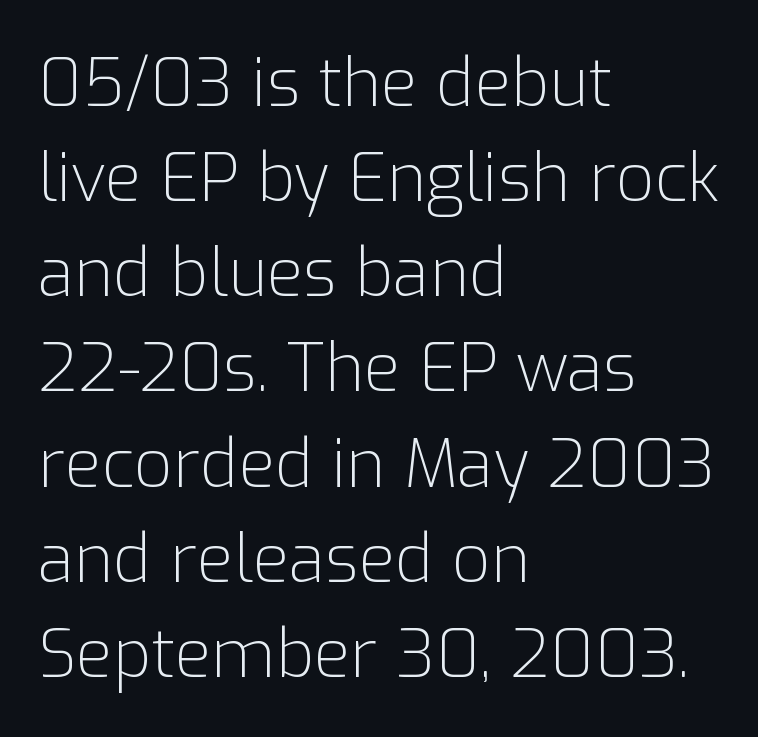
Q: Is the text bold? A: No.
Q: Is the text italic (slanted)? A: No, it is upright.
Q: Is the typeface a serif or a sans-serif typeface? A: Sans-serif.
Q: Is the text underlined? A: No.
Q: How is the paragraph aligned? A: Left-aligned.
Q: Is the spacing between letters normal or unusually wide? A: Normal.
Q: Is the spacing between lines tight, normal or loose? A: Normal.
Q: Width (condensed, normal, or wide)? A: Normal.
Q: Stroke contrast? A: Low.
Q: x-height? A: Medium.
Q: Monospaced? A: No.
